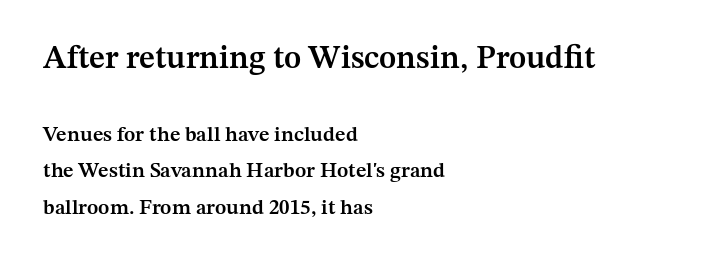
The image shows 32 px semibold serif type, upright; set left-aligned, line spacing 1.75x, normal letter spacing, not underlined; the first (top) block is 1.52x larger; medium stroke contrast and a medium x-height.
